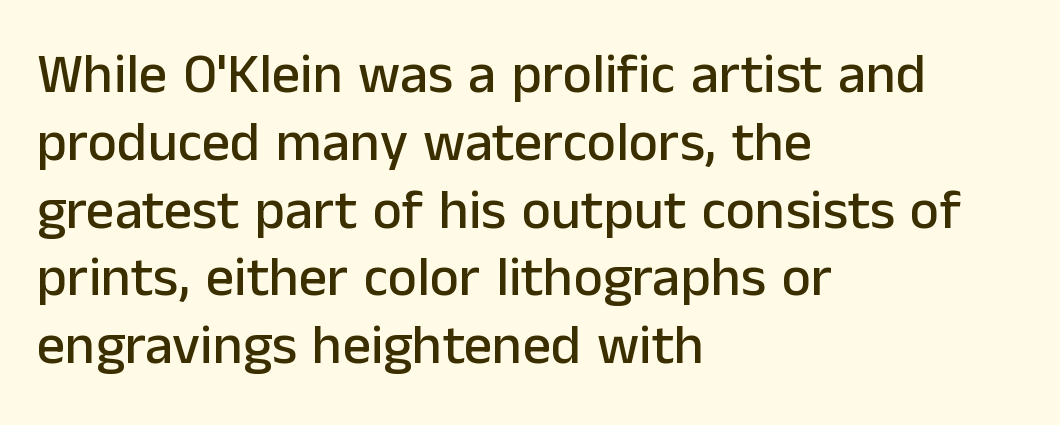
The image shows 56 px sans-serif type, upright; set left-aligned, line spacing 1.21x, normal letter spacing, not underlined; low stroke contrast and a medium x-height.
